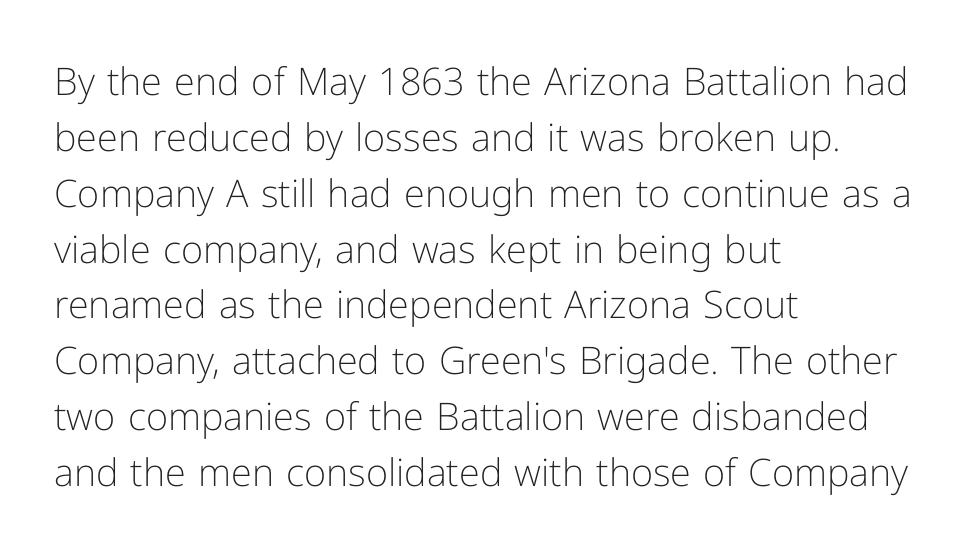
Q: Is the text bold? A: No.
Q: Is the text italic (slanted)? A: No, it is upright.
Q: Is the typeface a serif or a sans-serif typeface? A: Sans-serif.
Q: Is the text underlined? A: No.
Q: How is the paragraph aligned? A: Left-aligned.
Q: Is the spacing between letters normal or unusually wide? A: Normal.
Q: Is the spacing between lines tight, normal or loose? A: Normal.
Q: Width (condensed, normal, or wide)? A: Normal.
Q: Stroke contrast? A: Low.
Q: x-height? A: Medium.
Q: Monospaced? A: No.
